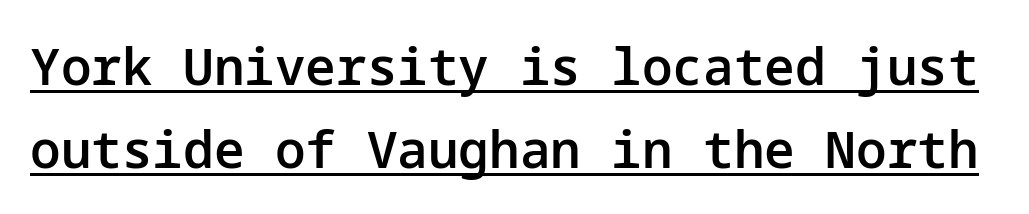
Q: Is the text bold? A: Semi-bold.
Q: Is the text italic (slanted)? A: No, it is upright.
Q: Is the typeface a serif or a sans-serif typeface? A: Sans-serif.
Q: Is the text underlined? A: Yes.
Q: Is the spacing between letters normal or unusually wide? A: Normal.
Q: Is the spacing between lines tight, normal or loose? A: Normal.
Q: Width (condensed, normal, or wide)? A: Normal.
Q: Stroke contrast? A: Low.
Q: x-height? A: Medium.
